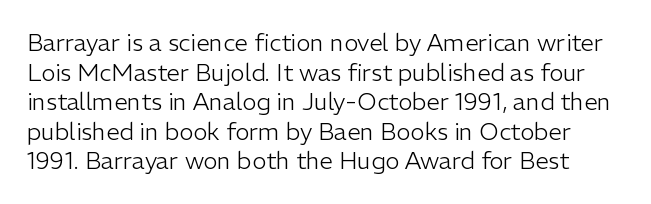
The image shows 24 px text type, upright; set line spacing 1.23x, normal letter spacing, not underlined.
